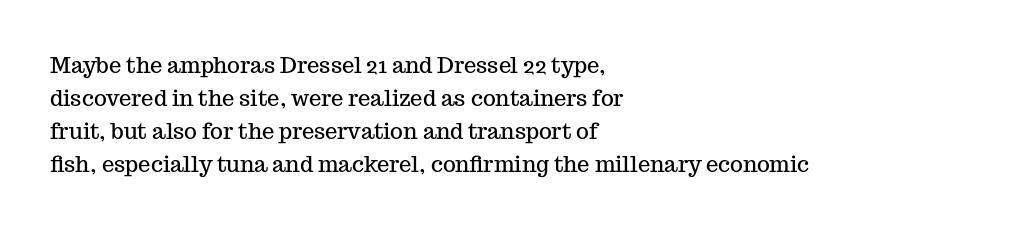
Q: Is the text italic (slanted)? A: No, it is upright.
Q: Is the text underlined? A: No.
Q: How is the paragraph aligned? A: Left-aligned.
Q: Is the spacing between letters normal or unusually wide? A: Normal.
Q: Is the spacing between lines tight, normal or loose? A: Normal.
